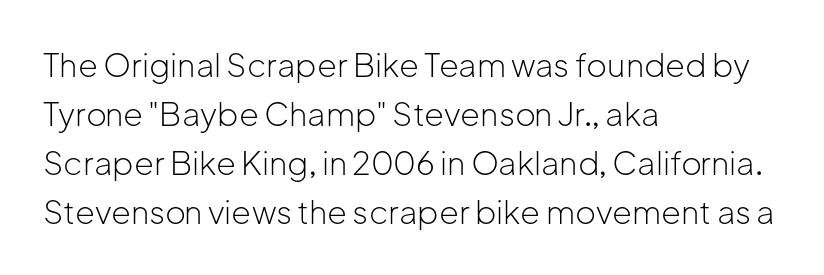
The image shows 32 px light sans-serif type, upright; set left-aligned, normal line spacing (1.53x), normal letter spacing, not underlined; low stroke contrast and a medium x-height.
